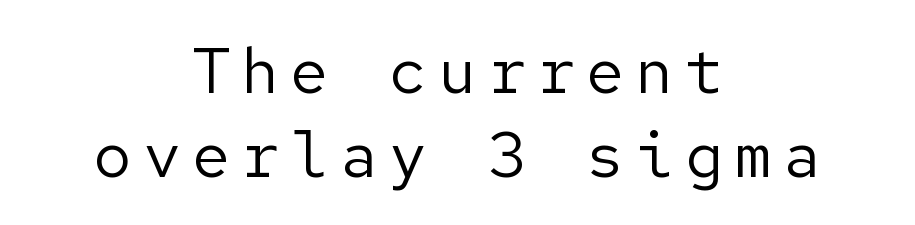
Q: Is the text bold? A: No.
Q: Is the text italic (slanted)? A: No, it is upright.
Q: Is the typeface a serif or a sans-serif typeface? A: Sans-serif.
Q: Is the text underlined? A: No.
Q: How is the paragraph aligned? A: Centered.
Q: Is the spacing between lines tight, normal or loose? A: Normal.
Q: Width (condensed, normal, or wide)? A: Normal.
Q: Stroke contrast? A: Low.
Q: x-height? A: Medium.
